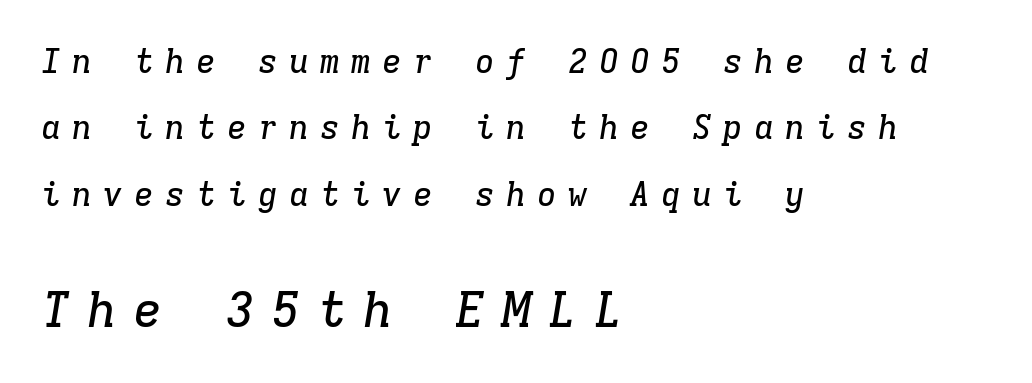
The image shows 49 px serif type, italic (leaning right), monospaced; set left-aligned, loose line spacing (2.01x), unusually wide letter spacing (+0.34 em), not underlined; the second (bottom) block is 1.48x larger; low stroke contrast and a medium x-height.
